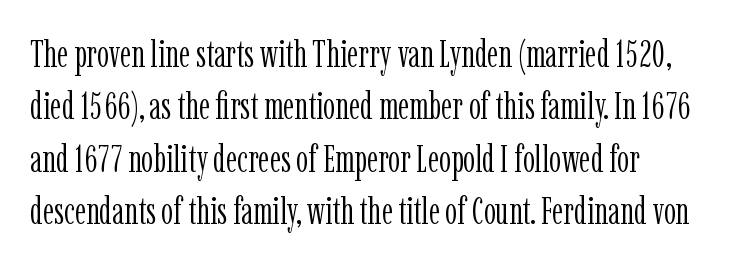
{"serif": "yes", "italic": "no", "bold": "no", "weight": "light", "width": "condensed", "stroke_contrast": "low", "x_height": "medium", "monospaced": "no", "underline": "no", "align": "left", "line_spacing": "normal", "line_spacing_ratio": 1.38, "letter_spacing": "normal", "letter_spacing_em": 0.0, "glyph_px": 38}
